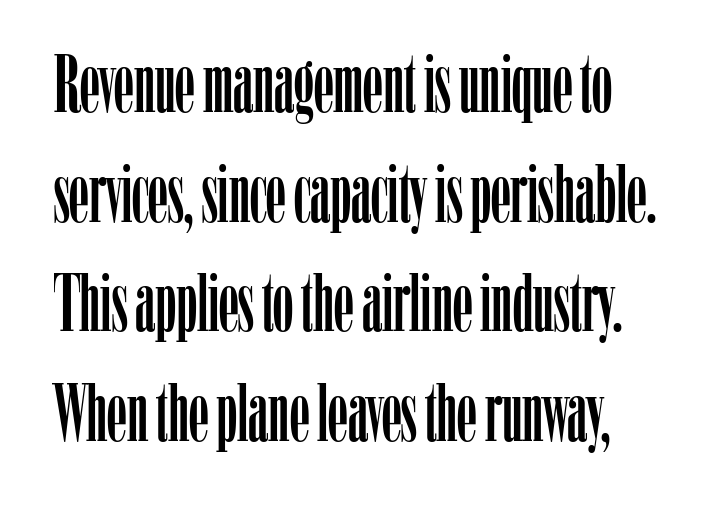
Q: Is the text italic (slanted)? A: No, it is upright.
Q: Is the typeface a serif or a sans-serif typeface? A: Serif.
Q: Is the text underlined? A: No.
Q: Is the spacing between letters normal or unusually wide? A: Normal.
Q: Is the spacing between lines tight, normal or loose? A: Normal.
Q: Width (condensed, normal, or wide)? A: Condensed.
Q: Stroke contrast? A: Low.
Q: x-height? A: Medium.
Q: Monospaced? A: No.
